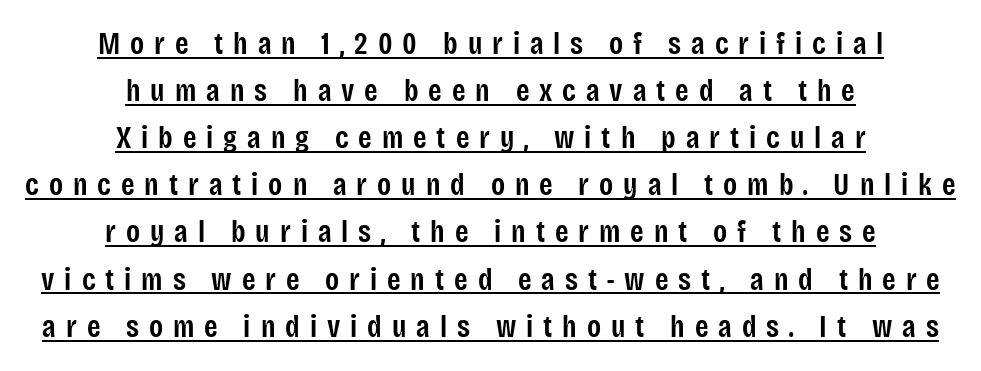
Q: Is the text bold? A: Semi-bold.
Q: Is the text italic (slanted)? A: No, it is upright.
Q: Is the typeface a serif or a sans-serif typeface? A: Sans-serif.
Q: Is the text underlined? A: Yes.
Q: How is the paragraph aligned? A: Centered.
Q: Is the spacing between letters normal or unusually wide? A: Unusually wide.
Q: Is the spacing between lines tight, normal or loose? A: Normal.
Q: Width (condensed, normal, or wide)? A: Condensed.
Q: Stroke contrast? A: Low.
Q: x-height? A: Large.
Q: Monospaced? A: No.
